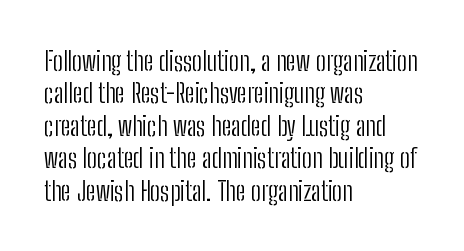
{"italic": "no", "bold": "no", "underline": "no", "align": "left", "line_spacing_ratio": 1.2, "letter_spacing": "normal", "letter_spacing_em": 0.0, "glyph_px": 27}
